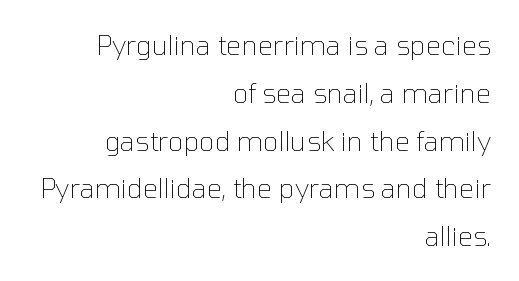
Summary of weight: not heavy and not bold. The type is set solid horizontally, with unmodified tracking. The specimen reads as upright at a glance. The zone under the glyphs is completely vacant. Line endings align vertically; line beginnings do not.
